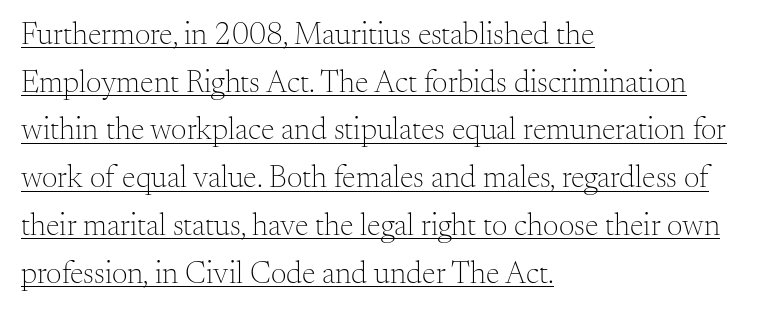
Check the space under the baseline: a stroke is drawn there. Notice how the stems are strictly vertical — no italics here. Regular leading. These lines are rendered in a variable-pitch font.
